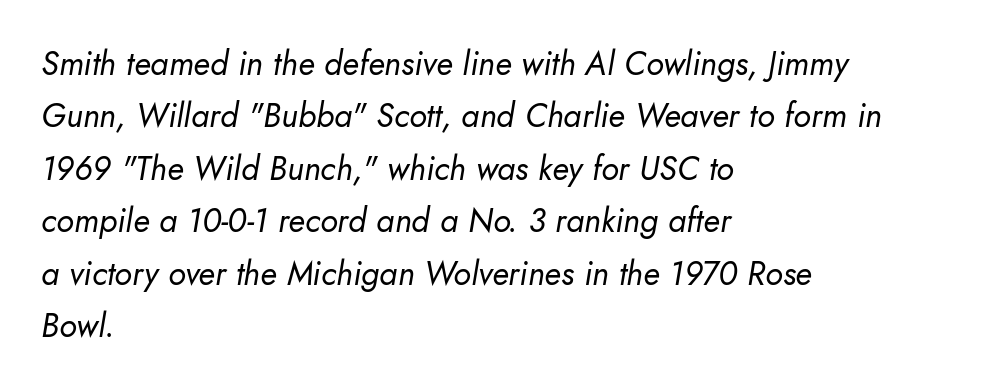
Q: Is the text bold? A: No.
Q: Is the text italic (slanted)? A: Yes, it leans right by about 10 degrees.
Q: Is the text underlined? A: No.
Q: How is the paragraph aligned? A: Left-aligned.
Q: Is the spacing between letters normal or unusually wide? A: Normal.
Q: Is the spacing between lines tight, normal or loose? A: Normal.
Q: Width (condensed, normal, or wide)? A: Normal.
Q: Stroke contrast? A: Low.
Q: x-height? A: Small.
Q: Monospaced? A: No.
